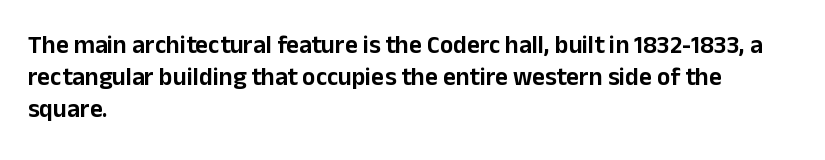
The image shows 25 px text type, upright; set left-aligned, normal line spacing (1.29x), normal letter spacing, not underlined.
